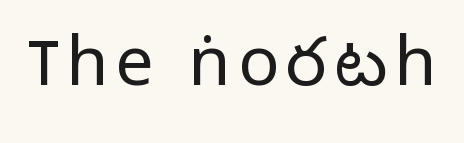
Q: Is the text bold? A: No.
Q: Is the text italic (slanted)? A: No, it is upright.
Q: Is the typeface a serif or a sans-serif typeface? A: Sans-serif.
Q: Is the text underlined? A: No.
Q: Width (condensed, normal, or wide)? A: Normal.
Q: Stroke contrast? A: Low.
Q: x-height? A: Medium.
Q: Monospaced? A: No.
